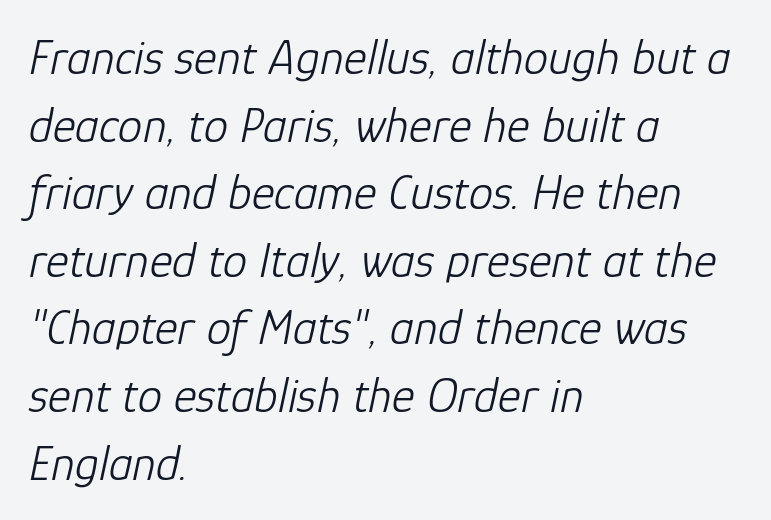
{"italic": "yes", "lean": "right", "slant_degrees": 12, "bold": "no", "weight": "light", "width": "normal", "stroke_contrast": "low", "x_height": "medium", "monospaced": "no", "underline": "no", "align": "left", "line_spacing": "normal", "line_spacing_ratio": 1.38, "letter_spacing": "normal", "letter_spacing_em": 0.0, "glyph_px": 49}
